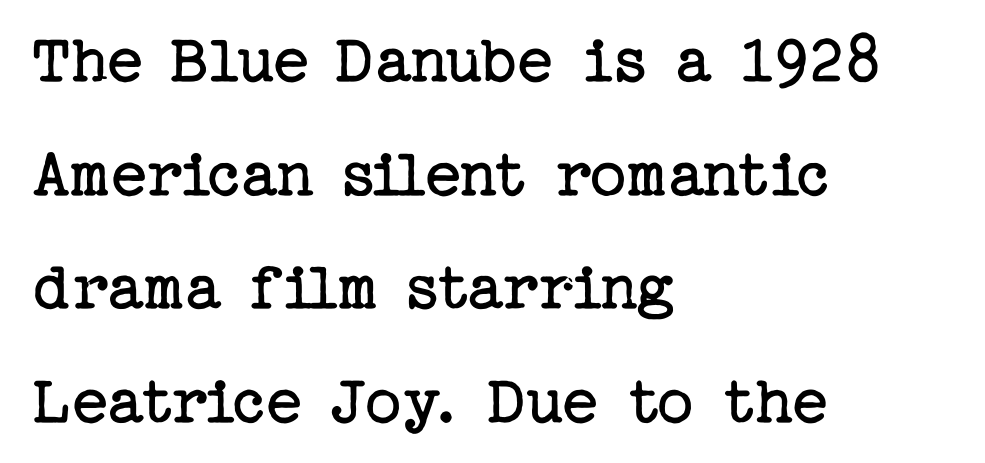
{"serif": "yes", "italic": "no", "bold": "no", "weight": "regular", "width": "normal", "stroke_contrast": "low", "x_height": "medium", "underline": "no", "align": "left", "line_spacing": "normal", "line_spacing_ratio": 1.6, "letter_spacing": "normal", "letter_spacing_em": 0.0, "glyph_px": 71}
